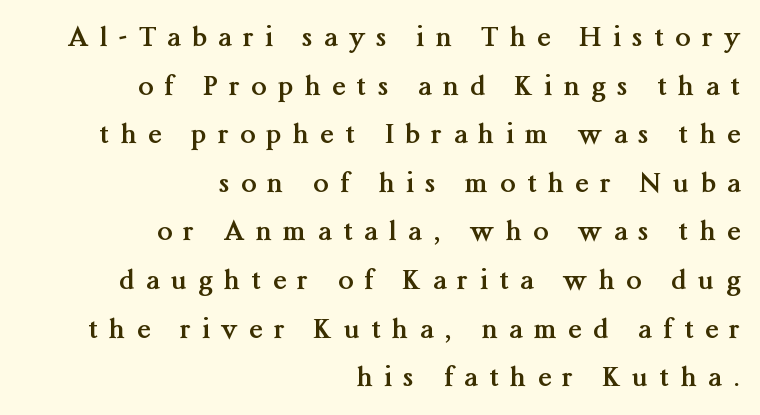
{"italic": "no", "bold": "yes", "underline": "no", "align": "right", "line_spacing_ratio": 1.8, "letter_spacing": "wide", "letter_spacing_em": 0.43, "glyph_px": 27}
